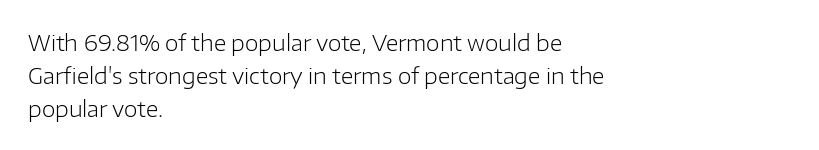
The image shows 22 px text type, upright; set left-aligned, normal line spacing (1.5x), normal letter spacing, not underlined.
